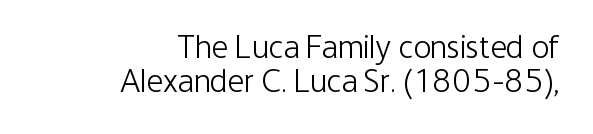
{"serif": "no", "italic": "no", "bold": "no", "weight": "light", "width": "condensed", "stroke_contrast": "low", "x_height": "medium", "monospaced": "no", "underline": "no", "align": "right", "line_spacing": "tight", "line_spacing_ratio": 1.02, "letter_spacing": "normal", "letter_spacing_em": 0.0, "glyph_px": 33}
